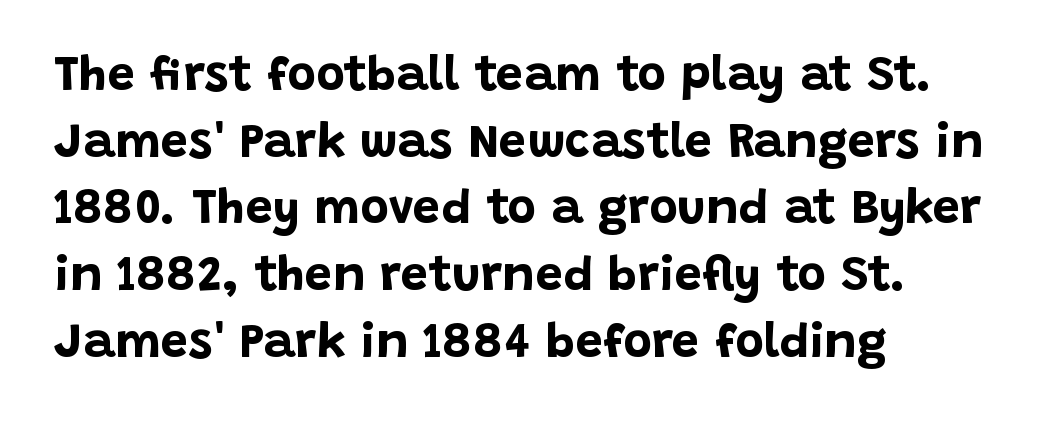
Q: Is the text bold? A: Yes.
Q: Is the text italic (slanted)? A: No, it is upright.
Q: Is the typeface a serif or a sans-serif typeface? A: Sans-serif.
Q: Is the text underlined? A: No.
Q: How is the paragraph aligned? A: Left-aligned.
Q: Is the spacing between letters normal or unusually wide? A: Normal.
Q: Is the spacing between lines tight, normal or loose? A: Normal.
Q: Width (condensed, normal, or wide)? A: Normal.
Q: Stroke contrast? A: Low.
Q: x-height? A: Large.
Q: Monospaced? A: No.
